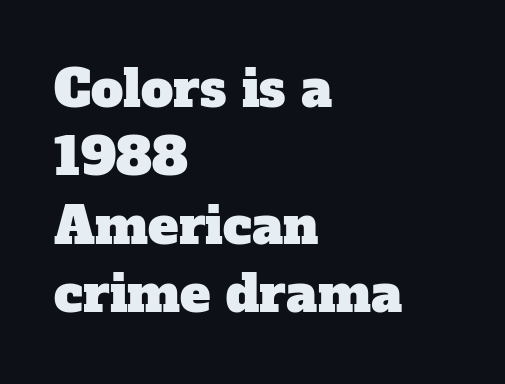
Q: Is the typeface a serif or a sans-serif typeface? A: Serif.
Q: Is the text underlined? A: No.
Q: How is the paragraph aligned? A: Left-aligned.
Q: Is the spacing between letters normal or unusually wide? A: Normal.
Q: Is the spacing between lines tight, normal or loose? A: Normal.
Q: Width (condensed, normal, or wide)? A: Normal.
Q: Stroke contrast? A: Low.
Q: x-height? A: Medium.
Q: Monospaced? A: No.
